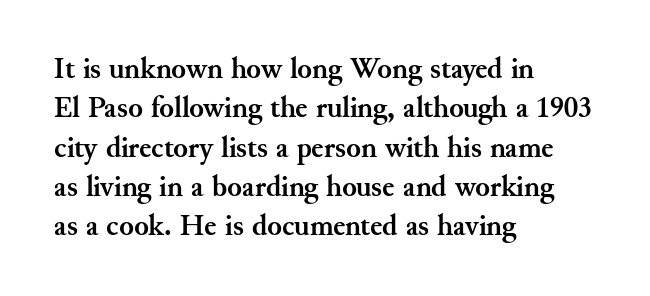
The image shows 30 px semibold serif type, upright; set left-aligned, normal line spacing (1.31x), normal letter spacing, not underlined; medium stroke contrast and a small x-height.
